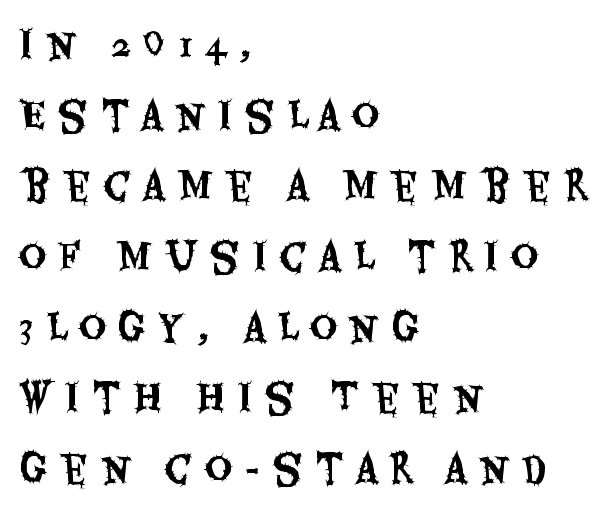
Q: Is the text italic (slanted)? A: No, it is upright.
Q: Is the typeface a serif or a sans-serif typeface? A: Sans-serif.
Q: Is the text underlined? A: No.
Q: How is the paragraph aligned? A: Left-aligned.
Q: Is the spacing between letters normal or unusually wide? A: Unusually wide.
Q: Width (condensed, normal, or wide)? A: Condensed.
Q: Stroke contrast? A: Medium.
Q: x-height? A: Large.
Q: Monospaced? A: No.
